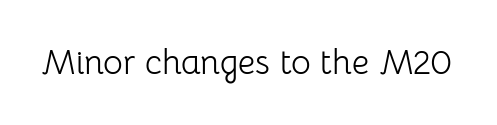
{"serif": "no", "italic": "no", "bold": "no", "weight": "light", "width": "normal", "stroke_contrast": "low", "x_height": "medium", "monospaced": "no", "underline": "no", "letter_spacing": "normal", "letter_spacing_em": 0.0, "glyph_px": 34}
